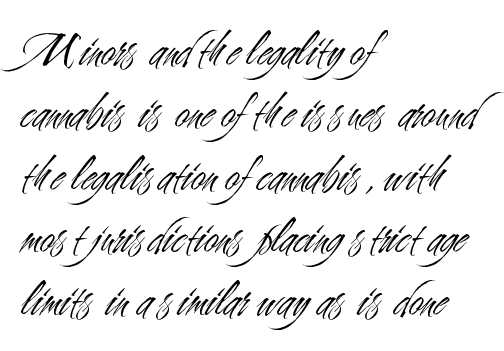
Descenders hang freely into open space. Vertically, the passage feels balanced, rows spaced as you'd expect. Spacing verdict: proportional, widths tailored to each character. The weight would be labelled regular, book, light, or lighter still. Teacher's note: observe the even left margin — that is flush-left alignment.
